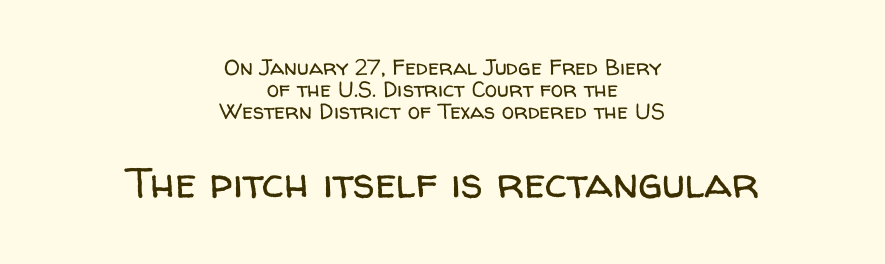
The lettering stays uniformly vertical, giving the passage a roman look. The typesetter chose a symmetrical, centered arrangement here. Is there much room between lines? No — they nearly touch. You could not count columns in this text — the font is proportionally spaced.
